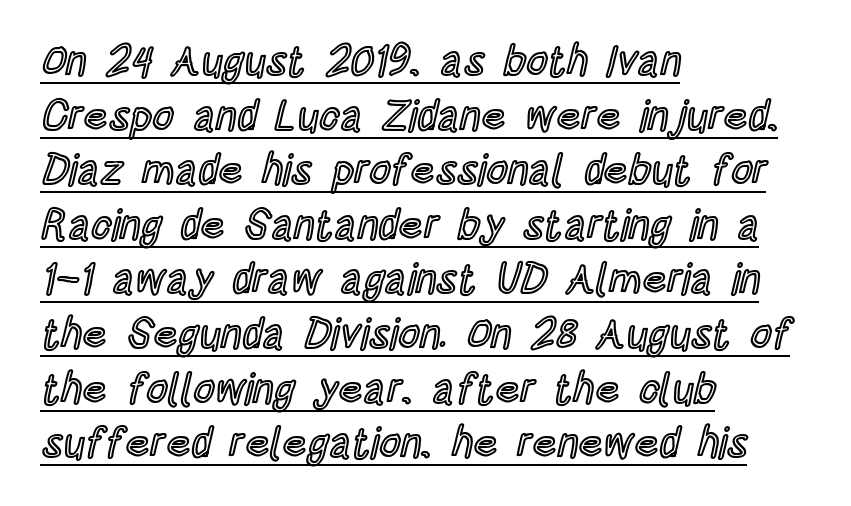
The image shows 42 px condensed type; set left-aligned, normal line spacing (1.3x), normal letter spacing, underlined; a large x-height.
